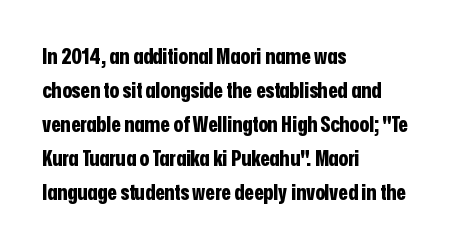
{"italic": "no", "bold": "yes", "underline": "no", "align": "left", "line_spacing": "normal", "line_spacing_ratio": 1.55, "letter_spacing": "normal", "letter_spacing_em": 0.0, "glyph_px": 22}
